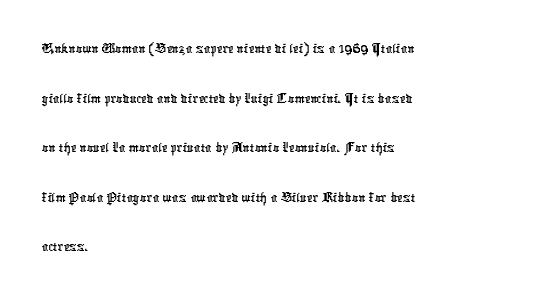
{"serif": "no", "width": "condensed", "stroke_contrast": "low", "x_height": "medium", "monospaced": "no", "underline": "no", "align": "left", "line_spacing": "normal", "line_spacing_ratio": 1.55, "letter_spacing": "normal", "letter_spacing_em": 0.0, "glyph_px": 32}
